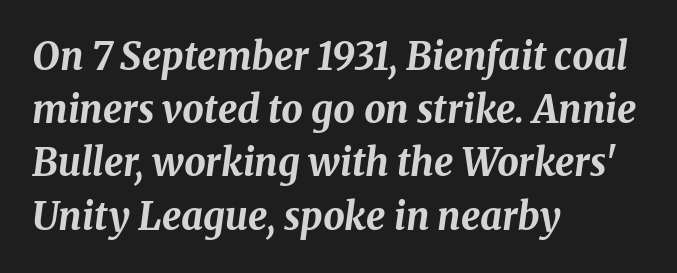
Q: Is the text bold? A: Yes.
Q: Is the text italic (slanted)? A: Yes, it leans right by about 8 degrees.
Q: Is the text underlined? A: No.
Q: How is the paragraph aligned? A: Left-aligned.
Q: Is the spacing between letters normal or unusually wide? A: Normal.
Q: Is the spacing between lines tight, normal or loose? A: Normal.
Q: Width (condensed, normal, or wide)? A: Normal.
Q: Stroke contrast? A: Medium.
Q: x-height? A: Medium.
Q: Monospaced? A: No.
